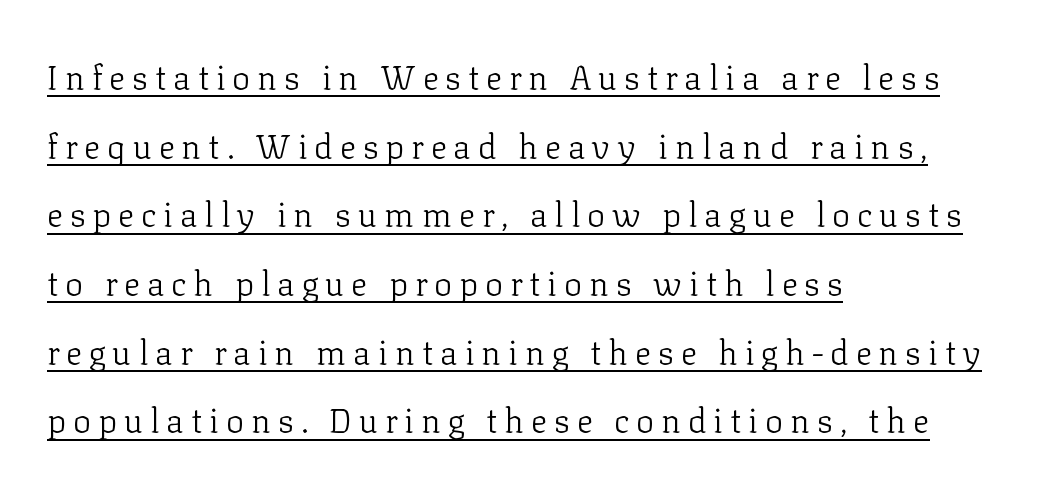
{"serif": "yes", "italic": "no", "bold": "no", "weight": "light", "width": "normal", "stroke_contrast": "low", "x_height": "medium", "monospaced": "no", "underline": "yes", "align": "left", "line_spacing": "loose", "line_spacing_ratio": 2.02, "letter_spacing": "wide", "letter_spacing_em": 0.2, "glyph_px": 34}
